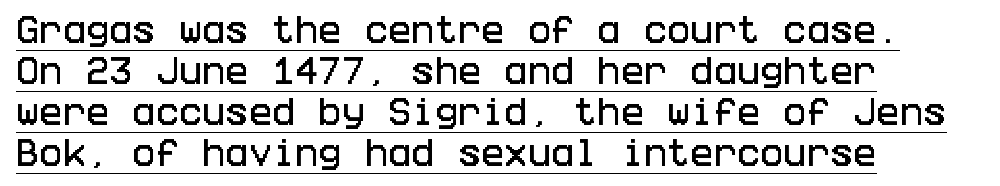
{"serif": "no", "italic": "no", "width": "condensed", "stroke_contrast": "low", "x_height": "large", "underline": "yes", "align": "left", "line_spacing": "normal", "line_spacing_ratio": 1.32, "letter_spacing": "normal", "letter_spacing_em": 0.0, "glyph_px": 31}
